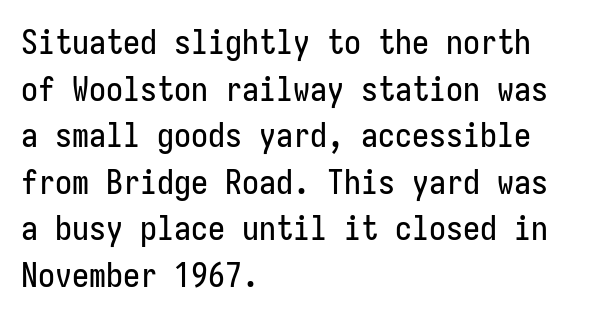
The image shows 34 px condensed sans-serif type, upright; set left-aligned, normal line spacing (1.37x), normal letter spacing, not underlined; low stroke contrast and a medium x-height.
